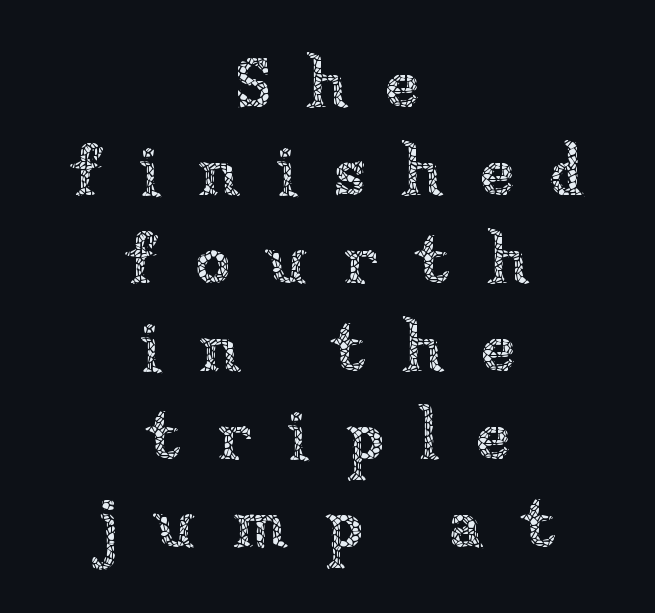
{"italic": "no", "bold": "no", "weight": "thin", "width": "normal", "stroke_contrast": "low", "x_height": "medium", "monospaced": "no", "underline": "no", "align": "center", "line_spacing_ratio": 1.24, "letter_spacing": "wide", "letter_spacing_em": 0.49, "glyph_px": 71}
